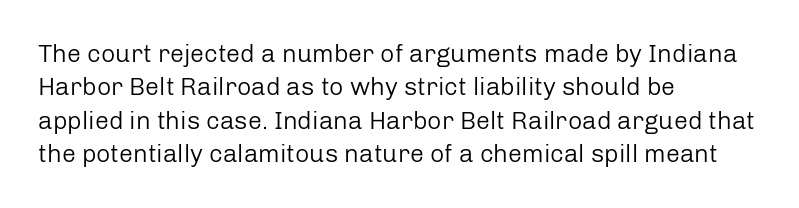
Notice how the stems are strictly vertical — no italics here. Clear beneath every line of the passage. Compared with typical paragraphs, the rows here are spaced about the same. The letters look calm and open, with moderate or lighter stems. Spacing between characters is what you'd get straight out of the box.
